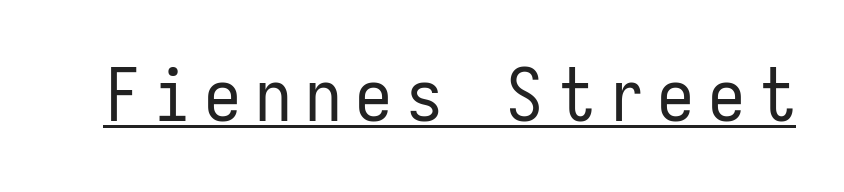
In terms of posture, this sample is upright. Students, observe the line beneath the letters — that is underlining. Stems and bowls with no extra thickness — not bold. Stroke terminals: plain, sans-serif. This sample has the even, mechanical cadence of fixed-width lettering.
